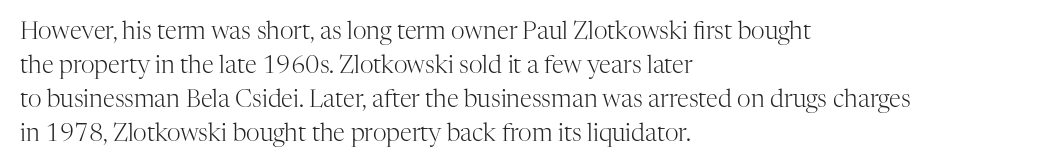
Q: Is the text bold? A: No.
Q: Is the text italic (slanted)? A: No, it is upright.
Q: Is the text underlined? A: No.
Q: How is the paragraph aligned? A: Left-aligned.
Q: Is the spacing between letters normal or unusually wide? A: Normal.
Q: Is the spacing between lines tight, normal or loose? A: Normal.
